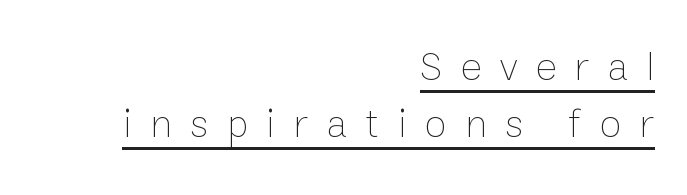
{"italic": "no", "bold": "no", "weight": "thin", "width": "normal", "stroke_contrast": "low", "x_height": "medium", "monospaced": "no", "underline": "yes", "align": "right", "line_spacing": "normal", "line_spacing_ratio": 1.43, "letter_spacing": "wide", "letter_spacing_em": 0.46, "glyph_px": 40}
